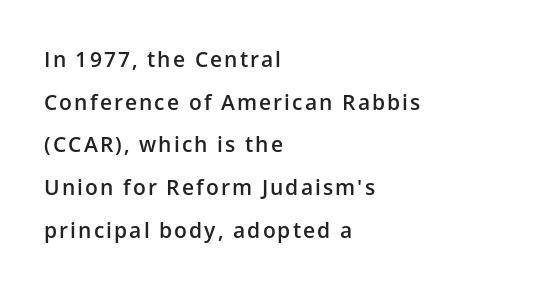
These lines were composed using upright roman letters. Does the leading feel generous? Absolutely, it's lavish. A bit beefed up — I'd call it semibold rather than bold. Descenders are the only things crossing below the line.
